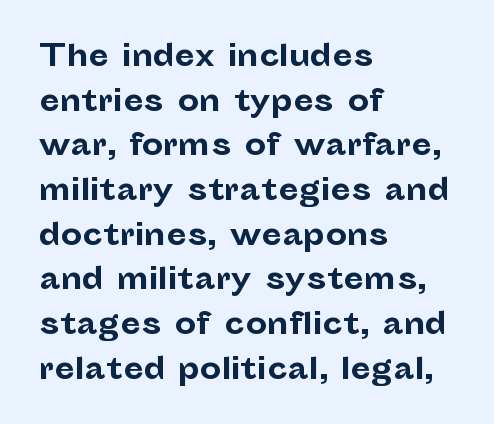
Q: Is the text bold? A: Yes.
Q: Is the text italic (slanted)? A: No, it is upright.
Q: Is the typeface a serif or a sans-serif typeface? A: Sans-serif.
Q: Is the text underlined? A: No.
Q: How is the paragraph aligned? A: Left-aligned.
Q: Is the spacing between letters normal or unusually wide? A: Normal.
Q: Is the spacing between lines tight, normal or loose? A: Normal.
Q: Width (condensed, normal, or wide)? A: Normal.
Q: Stroke contrast? A: Low.
Q: x-height? A: Medium.
Q: Monospaced? A: No.
